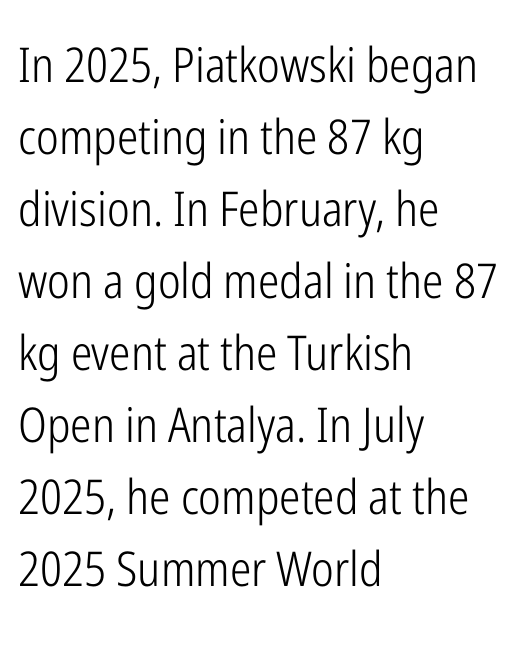
{"serif": "no", "italic": "no", "bold": "no", "weight": "light", "width": "condensed", "stroke_contrast": "low", "x_height": "medium", "monospaced": "no", "underline": "no", "align": "left", "line_spacing": "normal", "line_spacing_ratio": 1.5, "letter_spacing": "normal", "letter_spacing_em": 0.0, "glyph_px": 48}
